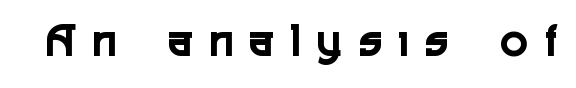
The image shows 50 px condensed sans-serif type, upright; set unusually wide letter spacing (+0.36 em), not underlined; a medium x-height.
